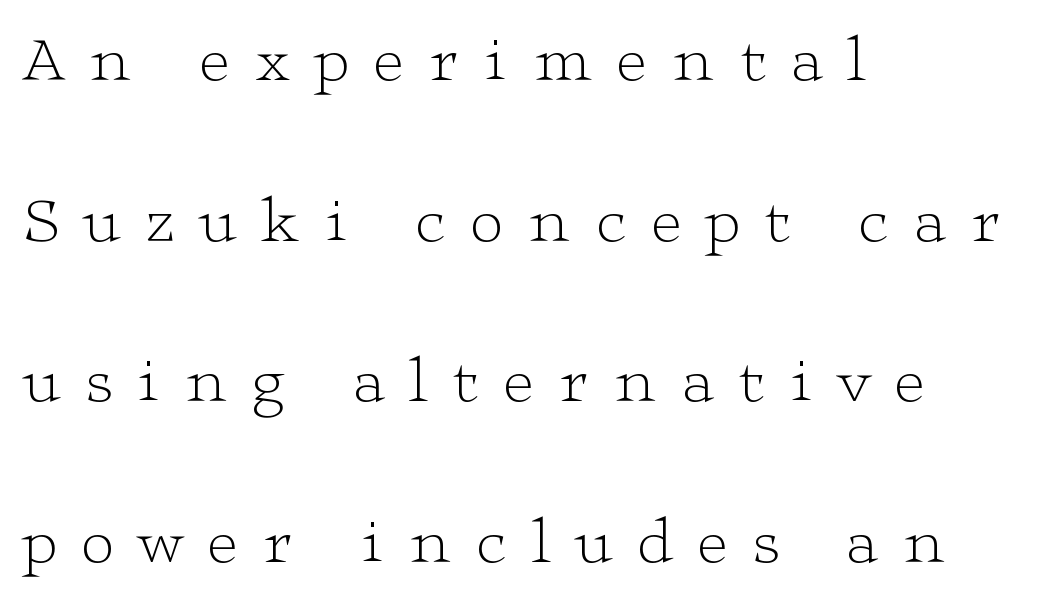
The image shows 65 px light, wide serif type, upright; set left-aligned, loose line spacing (2.47x), unusually wide letter spacing (+0.39 em), not underlined; low stroke contrast and a medium x-height.
